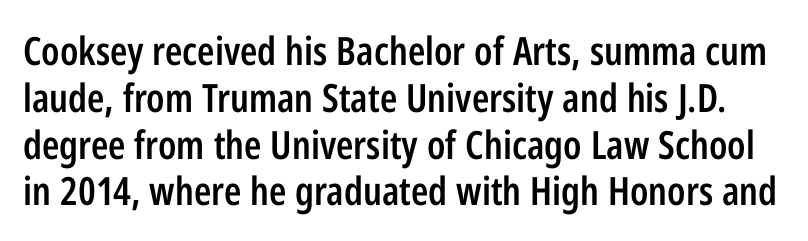
{"serif": "no", "italic": "no", "bold": "semi", "weight": "semibold", "width": "condensed", "stroke_contrast": "low", "x_height": "medium", "monospaced": "no", "underline": "no", "line_spacing_ratio": 1.2, "letter_spacing": "normal", "letter_spacing_em": 0.0, "glyph_px": 39}
